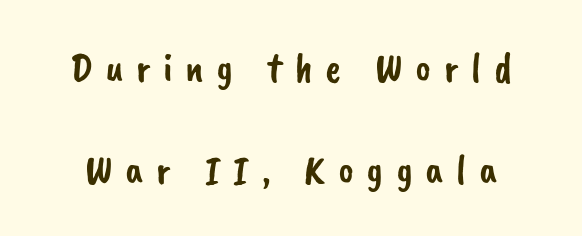
The face used here is rendered with a markedly widened letterfit. The passage shown stacks its lines with a broad gap. Is this a fixed-width face? No — the glyphs have proportional, varying widths. The type family on display is of the sans-serif kind. No word sits above an underline.
